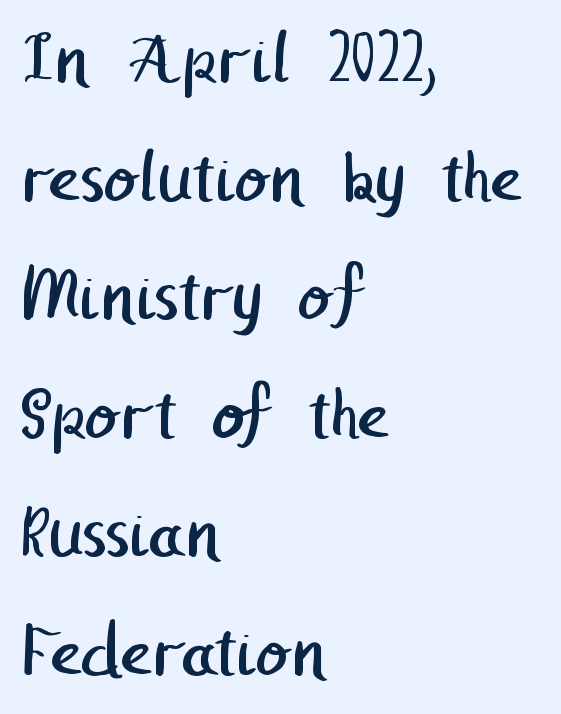
The image shows 76 px regular-weight sans-serif type; set left-aligned, normal line spacing (1.56x), normal letter spacing, not underlined; low stroke contrast and a medium x-height.
